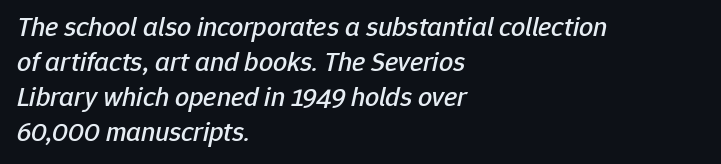
Emphasis-style slanted type is in use. Layout note: lines flush left. Glance below the letters and you will spot only blank space. You could not count columns in this text — the font is proportionally spaced. Words appear dense and cohesive because spacing is normal.
